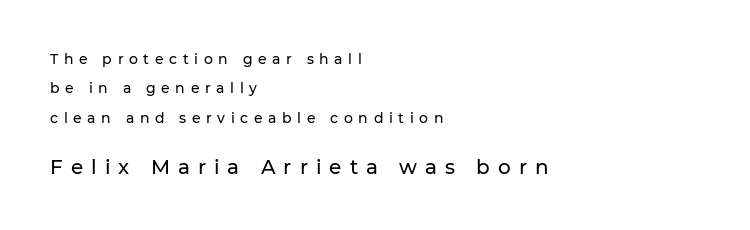
The image shows 20 px text type, upright; set left-aligned, loose line spacing (2.09x), unusually wide letter spacing (+0.4 em), not underlined; the second (bottom) block is 1.43x larger.
